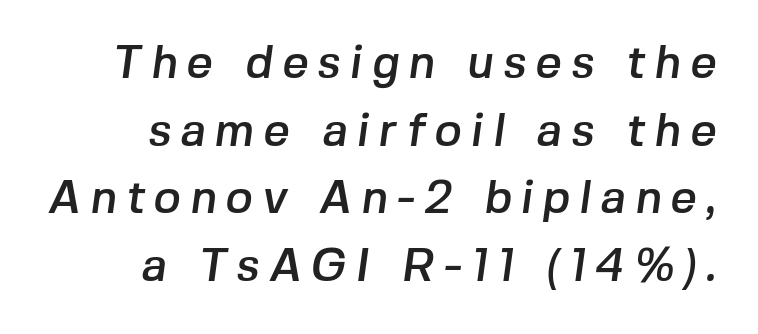
Q: Is the typeface a serif or a sans-serif typeface? A: Sans-serif.
Q: Is the text underlined? A: No.
Q: Is the spacing between letters normal or unusually wide? A: Unusually wide.
Q: Is the spacing between lines tight, normal or loose? A: Normal.
Q: Width (condensed, normal, or wide)? A: Normal.
Q: Stroke contrast? A: Low.
Q: x-height? A: Medium.
Q: Monospaced? A: No.
